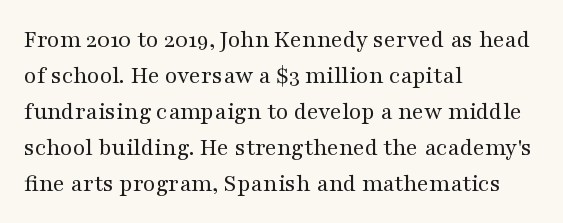
The rendering anchors every line to the left-hand side. Words appear dense and cohesive because spacing is normal. Does the leading feel generous? No, just average. A quiet, ordinary-to-light weight characterises the typeface.
